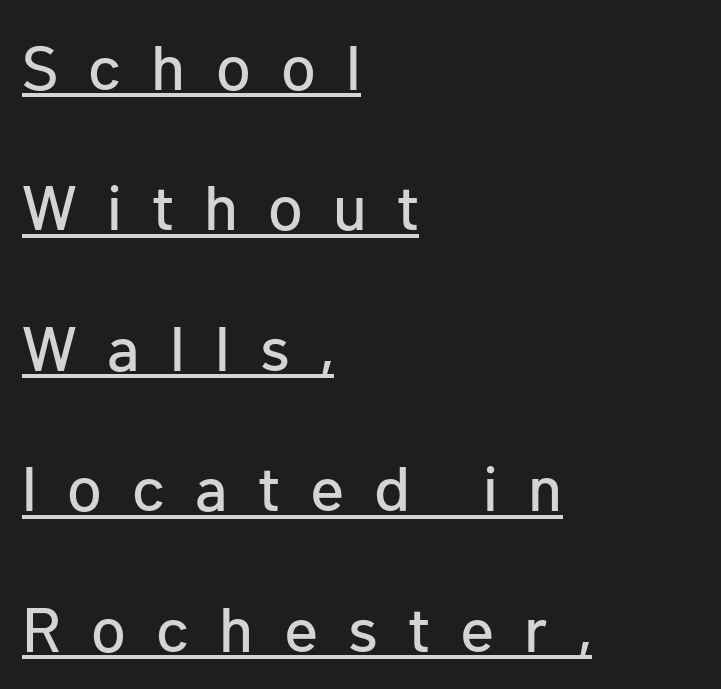
The image shows 63 px sans-serif type, upright; set left-aligned, loose line spacing (2.23x), unusually wide letter spacing (+0.48 em), underlined; low stroke contrast and a medium x-height.
